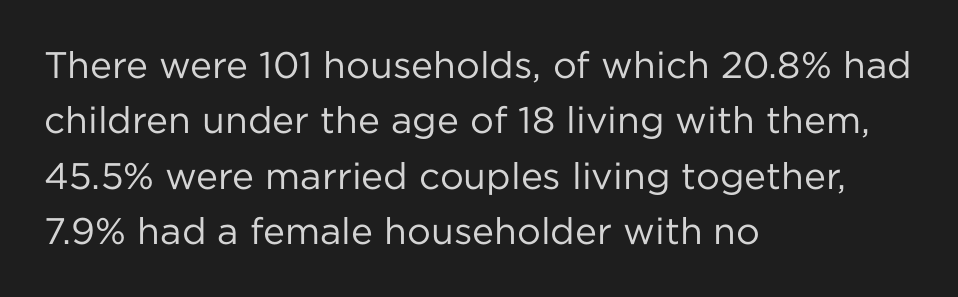
The image shows 37 px regular-weight sans-serif type, upright; set left-aligned, normal line spacing (1.5x), normal letter spacing, not underlined; low stroke contrast and a medium x-height.
